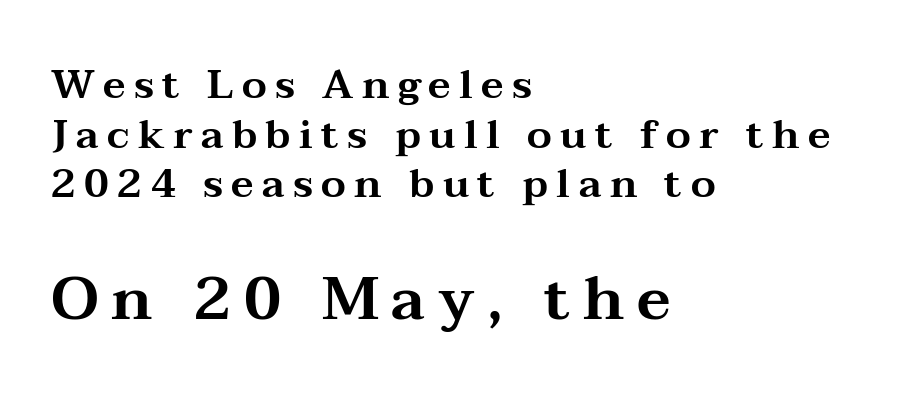
The image shows 60 px wide serif type, upright; set left-aligned, line spacing 1.24x, unusually wide letter spacing (+0.21 em), not underlined; the second (bottom) block is 1.5x larger; medium stroke contrast and a medium x-height.
